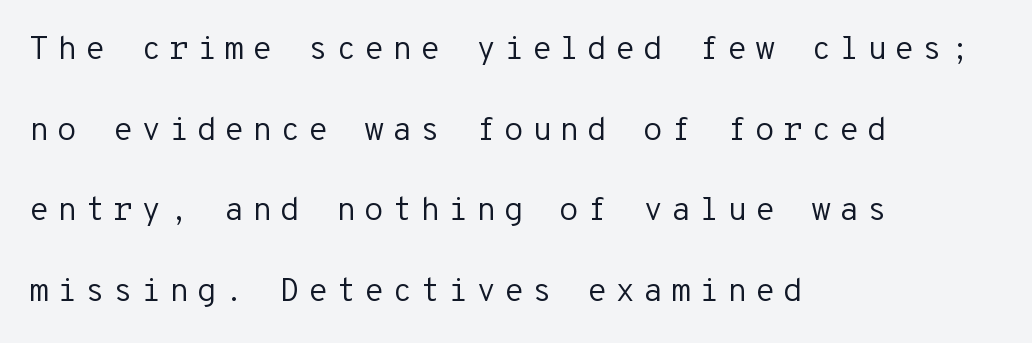
The image shows 33 px regular-weight sans-serif type, upright, monospaced; set left-aligned, loose line spacing (2.44x), unusually wide letter spacing (+0.23 em), not underlined; low stroke contrast and a medium x-height.
